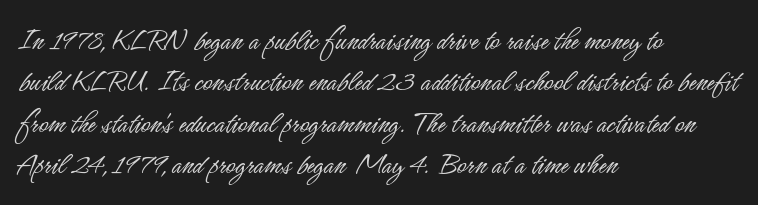
{"serif": "no", "bold": "no", "weight": "light", "width": "condensed", "stroke_contrast": "low", "x_height": "small", "monospaced": "no", "underline": "no", "align": "left", "line_spacing": "normal", "line_spacing_ratio": 1.29, "letter_spacing": "normal", "letter_spacing_em": 0.0, "glyph_px": 32}
